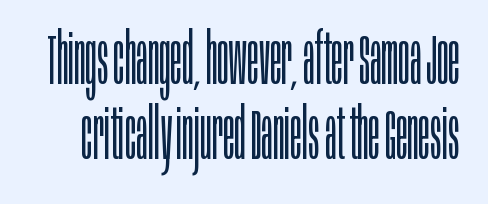
{"serif": "no", "italic": "no", "bold": "no", "weight": "light", "width": "condensed", "stroke_contrast": "low", "x_height": "large", "monospaced": "no", "underline": "no", "line_spacing": "tight", "line_spacing_ratio": 1.07, "letter_spacing": "normal", "letter_spacing_em": 0.0, "glyph_px": 70}
